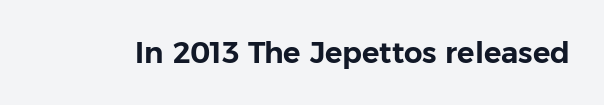
The letterforms sit shoulder to shoulder at normal distance. Vertical strokes here are truly vertical. Proportional: the letters do not fall into vertical columns. The specimen omits any rule beneath the text block's lines. Typographically, this falls in the sans-serif category.
